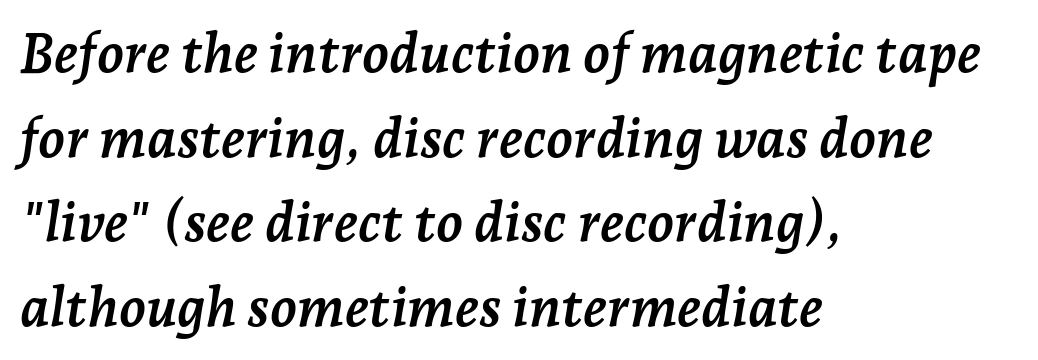
The image shows 55 px semibold serif type, italic (leaning right); set left-aligned, normal line spacing (1.54x), normal letter spacing, not underlined; low stroke contrast and a medium x-height.
